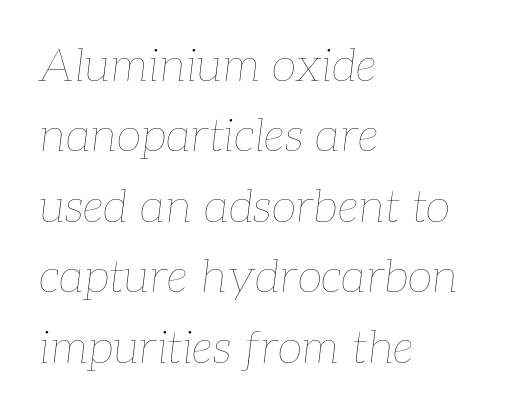
The image shows 46 px thin type, italic (leaning right); set left-aligned, normal line spacing (1.53x), normal letter spacing, not underlined; low stroke contrast and a medium x-height.
